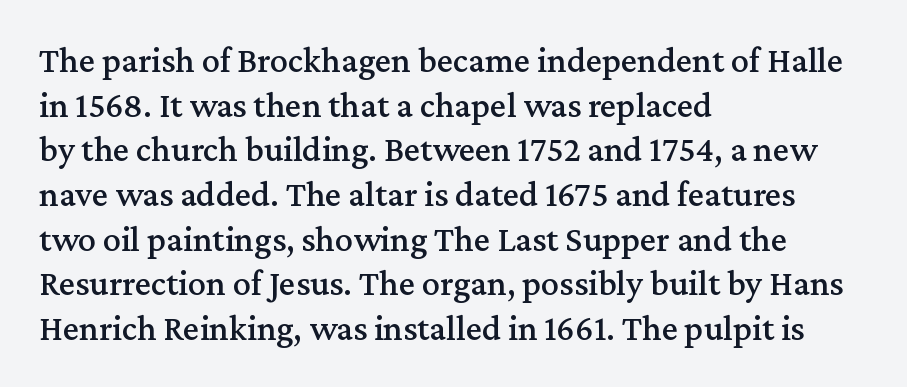
The image shows 36 px serif type, upright; set left-aligned, line spacing 1.24x, normal letter spacing, not underlined; medium stroke contrast and a medium x-height.
